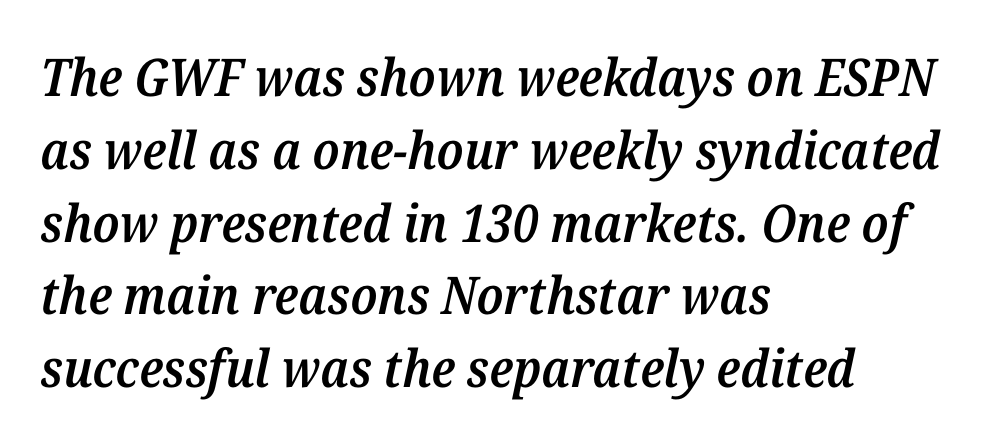
Q: Is the text bold? A: Semi-bold.
Q: Is the text italic (slanted)? A: Yes, it leans right by about 12 degrees.
Q: Is the typeface a serif or a sans-serif typeface? A: Serif.
Q: Is the text underlined? A: No.
Q: How is the paragraph aligned? A: Left-aligned.
Q: Is the spacing between letters normal or unusually wide? A: Normal.
Q: Is the spacing between lines tight, normal or loose? A: Normal.
Q: Width (condensed, normal, or wide)? A: Normal.
Q: Stroke contrast? A: Medium.
Q: x-height? A: Medium.
Q: Monospaced? A: No.
